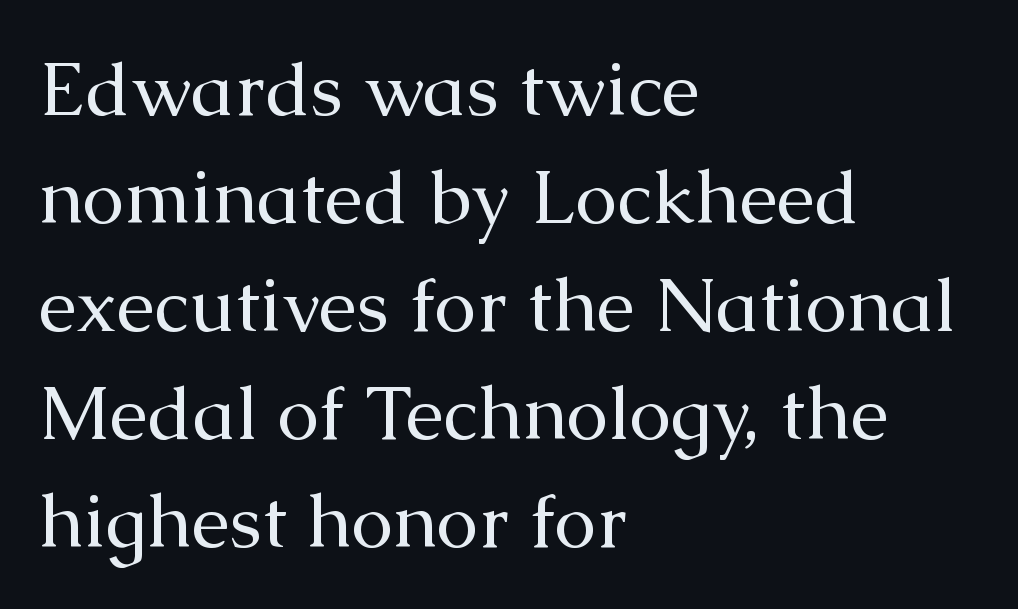
The image shows 76 px regular-weight serif type, upright; set left-aligned, normal line spacing (1.42x), normal letter spacing, not underlined; medium stroke contrast and a medium x-height.
